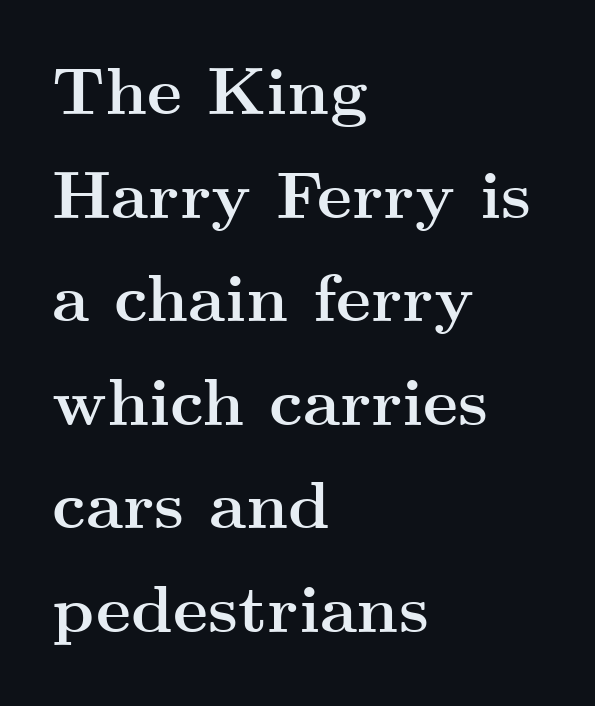
The rag falls on the right side of this text block. Letters rest on an invisible, unmarked baseline. Every letter is thick-stroked: bold, no question. Rendered with straight, roman letterforms. Note the varied advance widths — an 'i' is clearly narrower than an 'm'.
